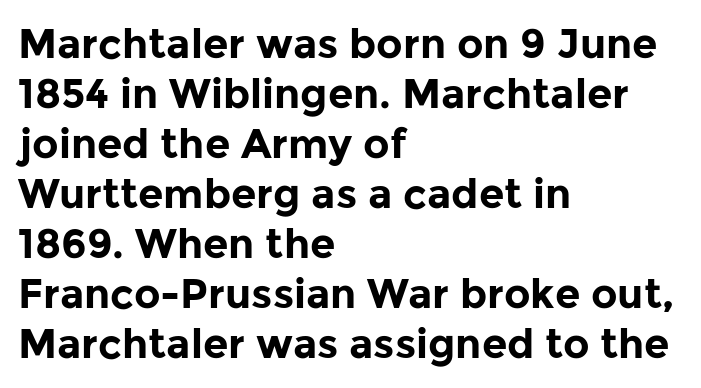
{"serif": "no", "italic": "no", "bold": "yes", "weight": "bold", "width": "normal", "stroke_contrast": "low", "x_height": "medium", "monospaced": "no", "underline": "no", "align": "left", "line_spacing_ratio": 1.22, "letter_spacing": "normal", "letter_spacing_em": 0.0, "glyph_px": 41}
